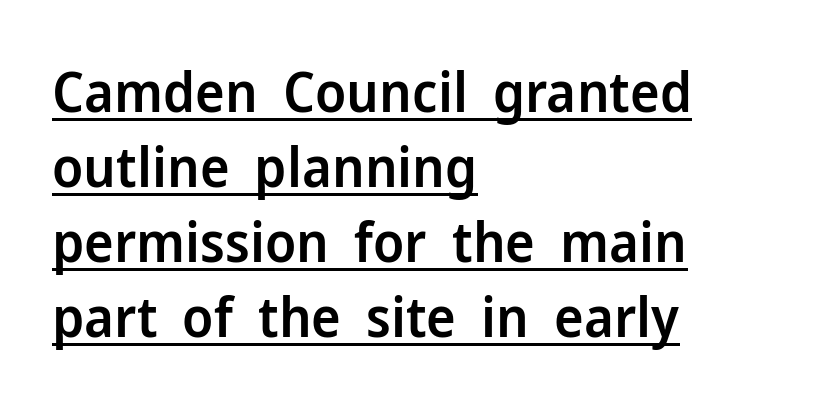
Proportional: the letters do not fall into vertical columns. Normally led — the rows are evenly, conventionally spaced. No italicization has been applied; the sample stays upright. Caption: semibold face, moderately heavy strokes. You can see a thin bar hugging the bottom of the glyphs. This is sans-serif lettering, the kind often seen on screens and signage.
